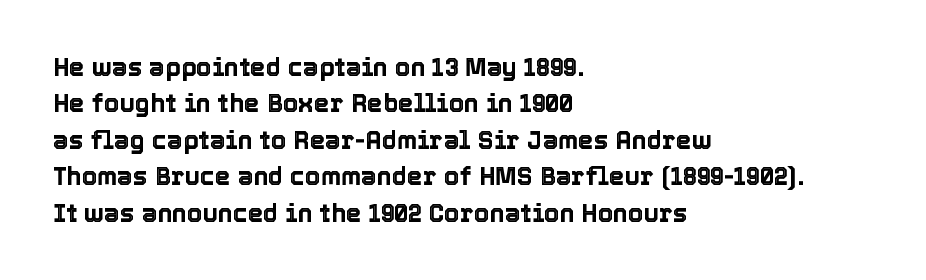
The image shows 25 px text type, upright; set left-aligned, normal line spacing (1.46x), normal letter spacing, not underlined.
